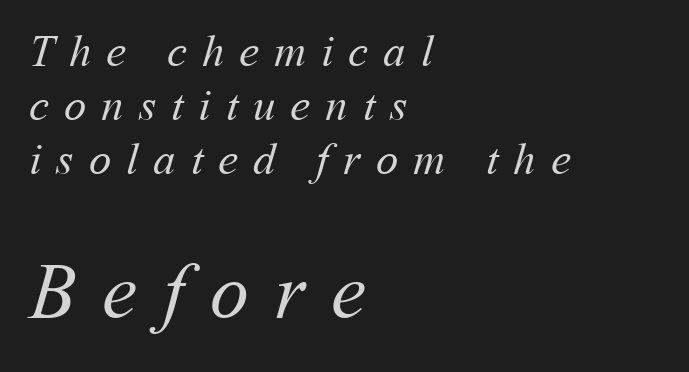
Q: Is the text bold? A: No.
Q: Is the text underlined? A: No.
Q: How is the paragraph aligned? A: Left-aligned.
Q: Is the spacing between letters normal or unusually wide? A: Unusually wide.
Q: Which block of text is set in a larger size, the first (top) or the second (bottom)? A: The second (bottom) one.
Q: Width (condensed, normal, or wide)? A: Normal.
Q: Stroke contrast? A: Medium.
Q: x-height? A: Medium.
Q: Monospaced? A: No.
